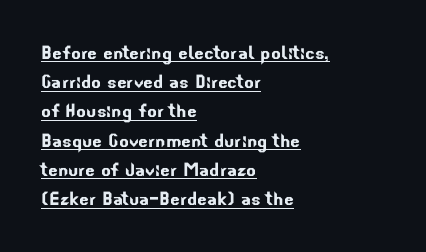
The tracking reads as untouched default to a designer's eye. Glance below the letters and you will spot a drawn line. Regular leading. Leftover space on each line is placed entirely after the last word.
